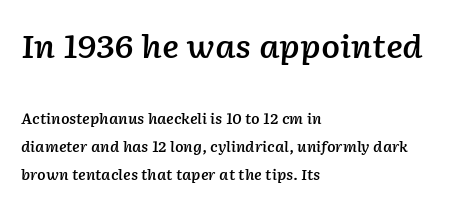
The image shows 31 px semibold type, italic (leaning right); set left-aligned, loose line spacing (1.98x), normal letter spacing, not underlined; the first (top) block is 2.21x larger; low stroke contrast and a medium x-height.
